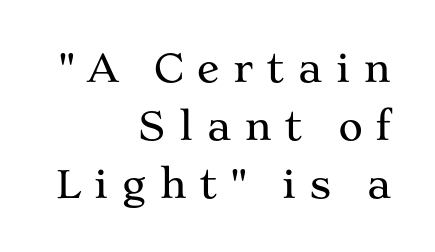
{"serif": "yes", "italic": "no", "width": "wide", "stroke_contrast": "medium", "x_height": "medium", "monospaced": "no", "underline": "no", "align": "right", "line_spacing": "normal", "line_spacing_ratio": 1.52, "letter_spacing": "wide", "letter_spacing_em": 0.32, "glyph_px": 38}
